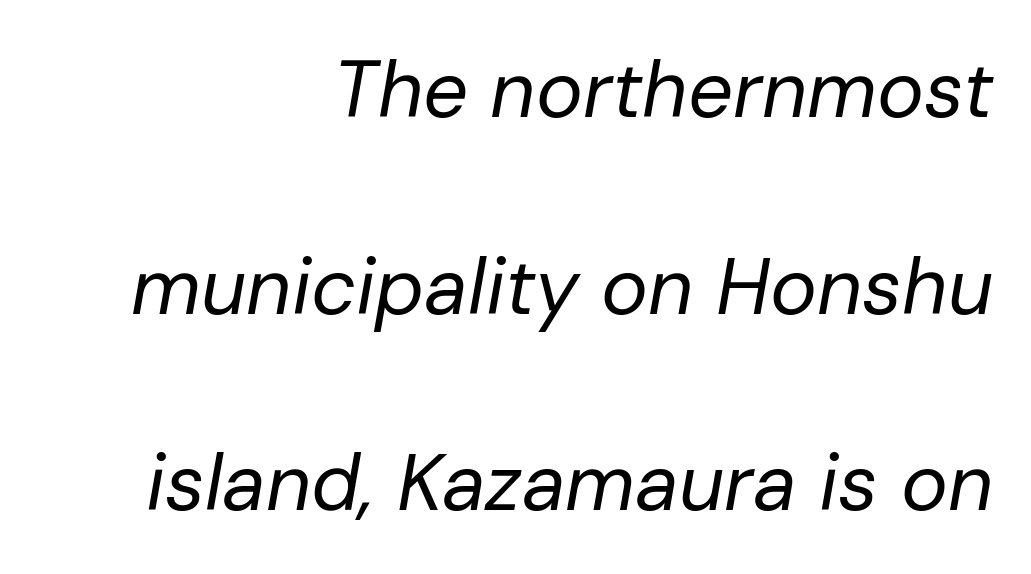
The image shows 79 px regular-weight type, italic (leaning right); set right-aligned, loose line spacing (2.49x), normal letter spacing, not underlined; low stroke contrast and a medium x-height.
